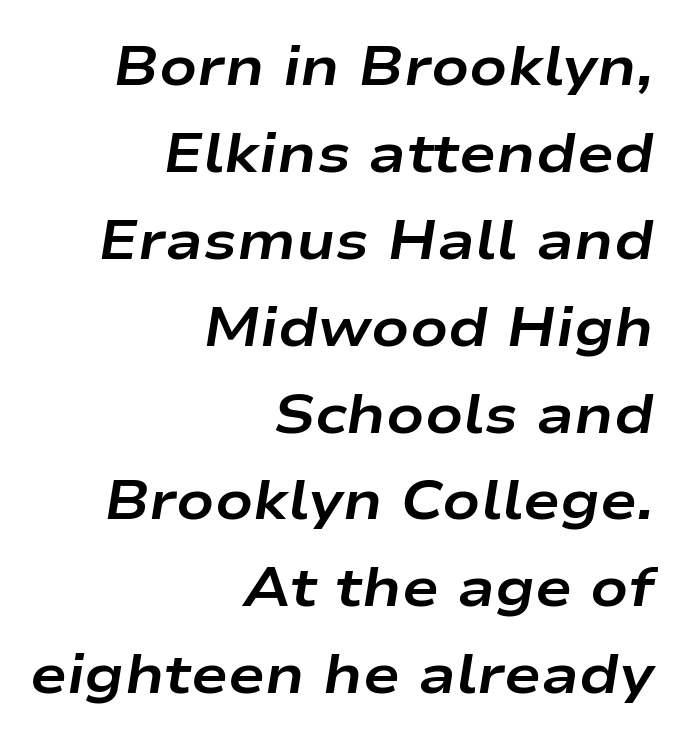
{"italic": "yes", "lean": "right", "slant_degrees": 9, "bold": "yes", "weight": "bold", "width": "wide", "stroke_contrast": "low", "x_height": "medium", "monospaced": "no", "underline": "no", "align": "right", "line_spacing": "normal", "line_spacing_ratio": 1.58, "letter_spacing": "normal", "letter_spacing_em": 0.0, "glyph_px": 55}
